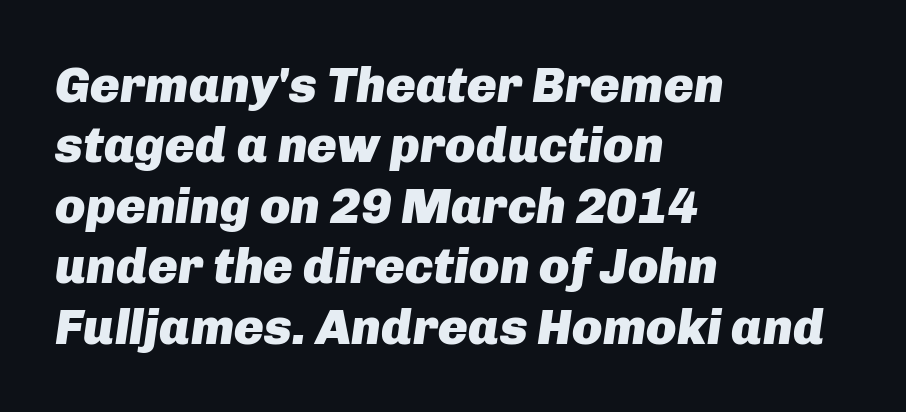
Q: Is the text bold? A: Yes.
Q: Is the text italic (slanted)? A: Yes, it leans right by about 8 degrees.
Q: Is the text underlined? A: No.
Q: How is the paragraph aligned? A: Left-aligned.
Q: Is the spacing between letters normal or unusually wide? A: Normal.
Q: Width (condensed, normal, or wide)? A: Normal.
Q: Stroke contrast? A: Low.
Q: x-height? A: Medium.
Q: Monospaced? A: No.
